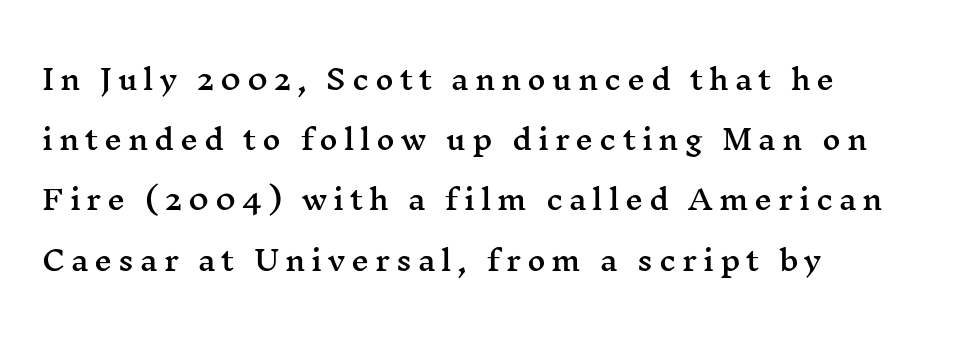
The image shows 28 px wide serif type, upright; set left-aligned, loose line spacing (2.15x), unusually wide letter spacing (+0.21 em), not underlined; medium stroke contrast and a medium x-height.
